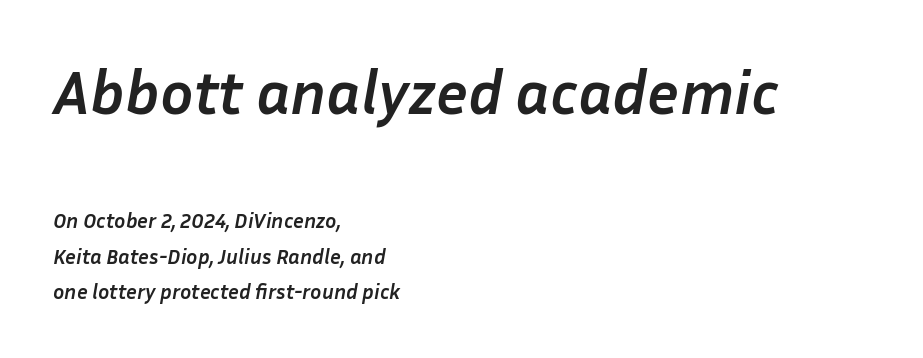
Which chunk is bigger? The first one — the top block dwarfs the bottom. This is oblique type, the kind used for emphasis or titles. Compared with typical paragraphs, the rows here are spaced about the same. Between one letter and the next there's only the usual sliver of space.
